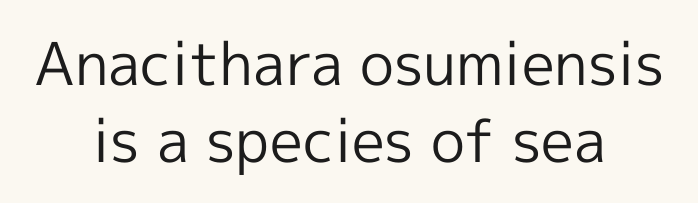
Just letters on the line, the space beneath them empty. Rendered with straight, roman letterforms. Font category for this specimen: sans-serif. Glyph-to-glyph distance matches everyday printed text. The setting favours the middle, as headings and verse often do.
